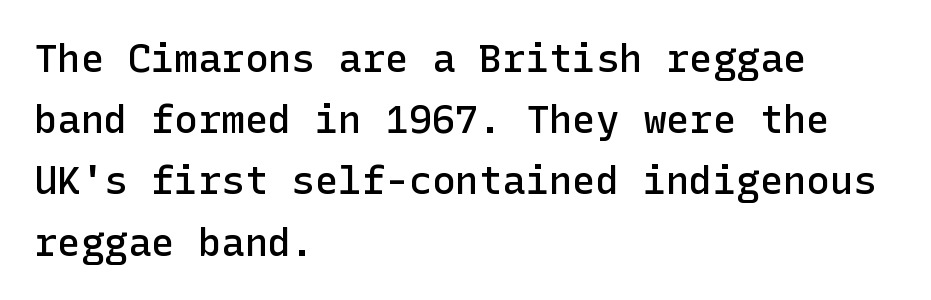
{"serif": "no", "italic": "no", "bold": "semi", "weight": "semibold", "width": "normal", "stroke_contrast": "low", "x_height": "medium", "underline": "no", "align": "left", "line_spacing": "normal", "line_spacing_ratio": 1.57, "letter_spacing": "normal", "letter_spacing_em": 0.0, "glyph_px": 39}
